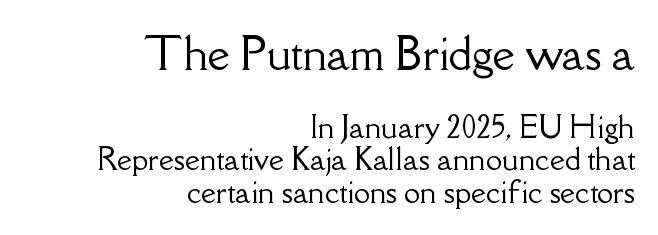
{"serif": "yes", "italic": "no", "width": "normal", "stroke_contrast": "low", "x_height": "small", "monospaced": "no", "underline": "no", "align": "right", "line_spacing": "tight", "line_spacing_ratio": 1.12, "letter_spacing": "normal", "letter_spacing_em": 0.0, "larger_block": "first", "size_ratio": 1.48, "glyph_px": 43}
